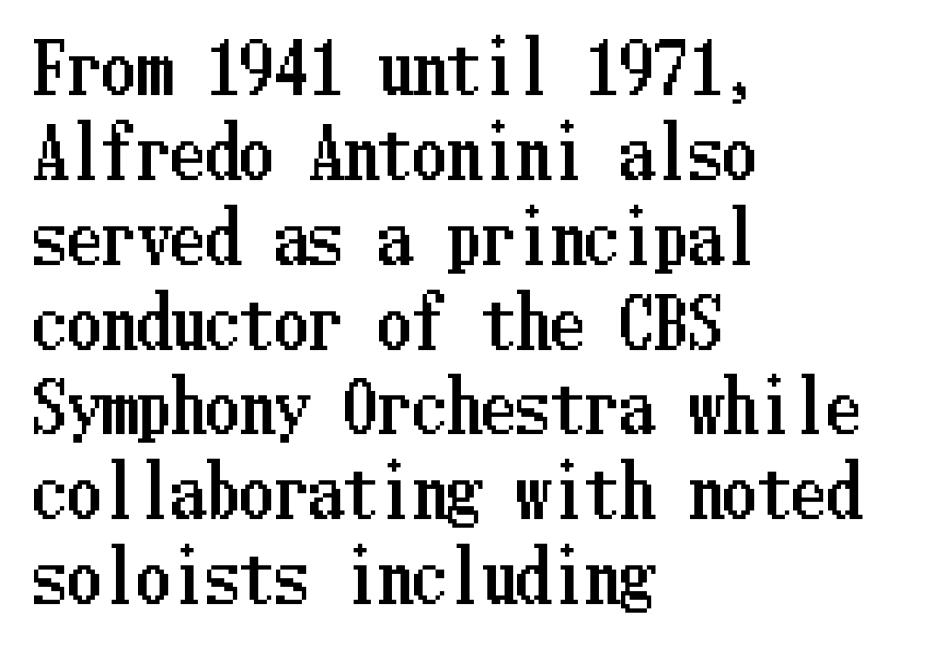
Q: Is the text italic (slanted)? A: No, it is upright.
Q: Is the text underlined? A: No.
Q: How is the paragraph aligned? A: Left-aligned.
Q: Is the spacing between letters normal or unusually wide? A: Normal.
Q: Width (condensed, normal, or wide)? A: Condensed.
Q: Stroke contrast? A: Low.
Q: x-height? A: Medium.
